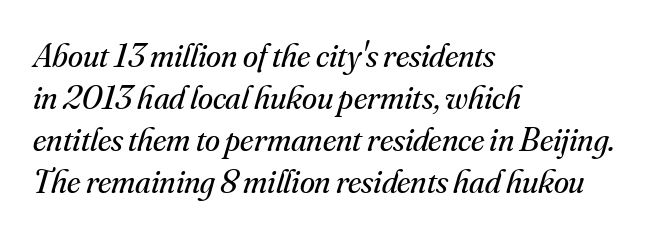
The tracking reads as untouched default to a designer's eye. The passage shown is not underscored anywhere. The rag falls on the right side of this text block. Is this a fixed-width face? No — the glyphs have proportional, varying widths.
